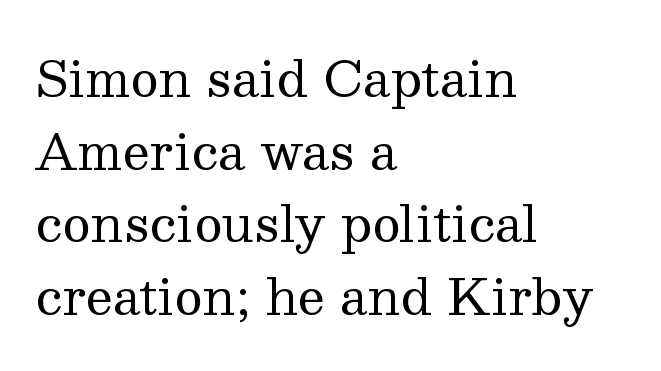
Q: Is the text bold? A: No.
Q: Is the text italic (slanted)? A: No, it is upright.
Q: Is the typeface a serif or a sans-serif typeface? A: Serif.
Q: Is the text underlined? A: No.
Q: How is the paragraph aligned? A: Left-aligned.
Q: Is the spacing between letters normal or unusually wide? A: Normal.
Q: Is the spacing between lines tight, normal or loose? A: Normal.
Q: Width (condensed, normal, or wide)? A: Normal.
Q: Stroke contrast? A: Medium.
Q: x-height? A: Medium.
Q: Monospaced? A: No.
